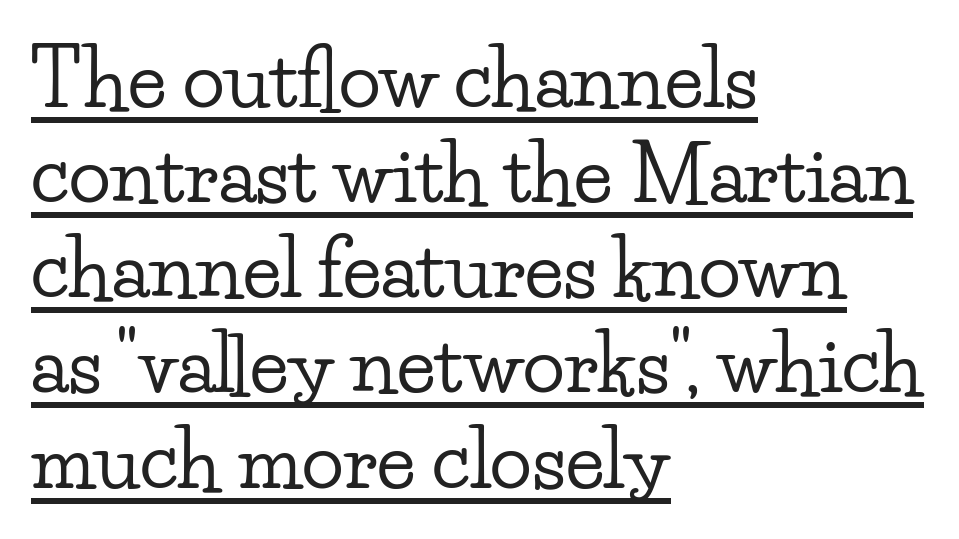
{"serif": "yes", "italic": "no", "width": "wide", "stroke_contrast": "low", "x_height": "small", "monospaced": "no", "underline": "yes", "align": "left", "line_spacing_ratio": 1.22, "letter_spacing": "normal", "letter_spacing_em": 0.0, "glyph_px": 78}
